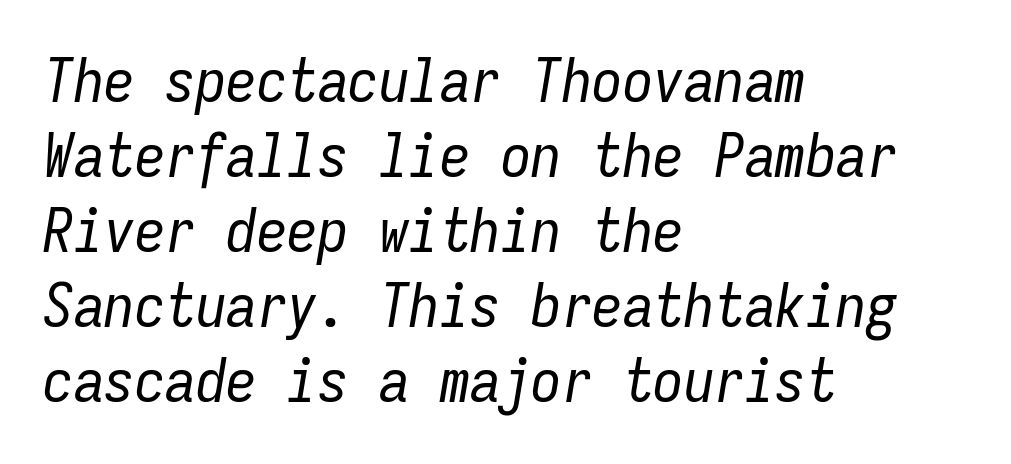
{"italic": "yes", "lean": "right", "slant_degrees": 9, "bold": "no", "weight": "regular", "width": "condensed", "stroke_contrast": "low", "x_height": "medium", "monospaced": "yes", "underline": "no", "align": "left", "line_spacing_ratio": 1.23, "letter_spacing": "normal", "letter_spacing_em": 0.0, "glyph_px": 61}
